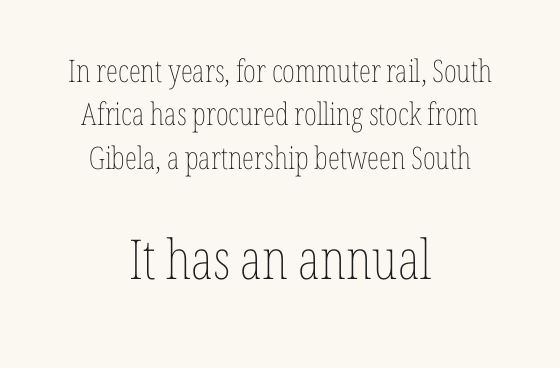
The image shows 55 px thin, condensed type, upright; set centered, normal line spacing (1.4x), normal letter spacing, not underlined; the second (bottom) block is 1.77x larger; low stroke contrast and a medium x-height.
